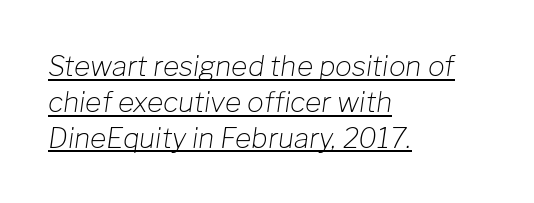
Q: Is the text bold? A: No.
Q: Is the text italic (slanted)? A: Yes, it leans right by about 8 degrees.
Q: Is the text underlined? A: Yes.
Q: How is the paragraph aligned? A: Left-aligned.
Q: Is the spacing between letters normal or unusually wide? A: Normal.
Q: Is the spacing between lines tight, normal or loose? A: Normal.
Q: Width (condensed, normal, or wide)? A: Normal.
Q: Stroke contrast? A: Low.
Q: x-height? A: Medium.
Q: Monospaced? A: No.
